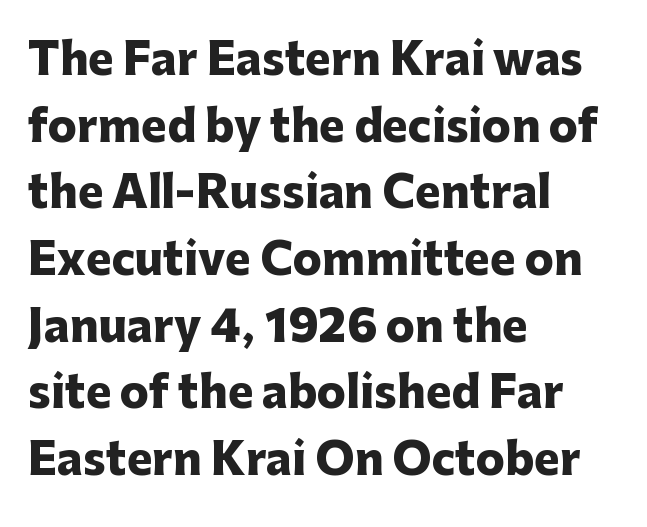
Does extra space separate the letters? No, they use regular spacing. The line-height multiplier appears to be the usual default. Looks like regular typesetting: each glyph gets only the width it needs. The font's upright variant was chosen for this text. Grotesque or geometric, the face here clearly has no serifs.
